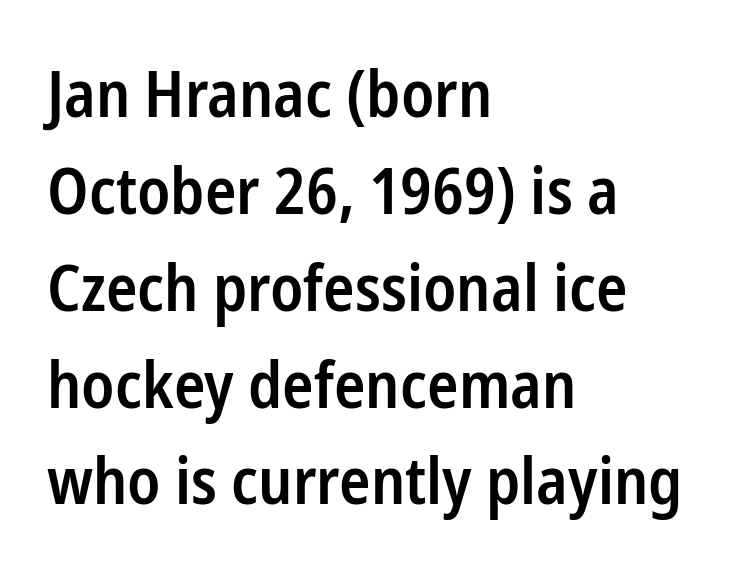
The image shows 65 px semibold, condensed sans-serif type, upright; set left-aligned, normal line spacing (1.49x), normal letter spacing, not underlined; low stroke contrast and a medium x-height.
